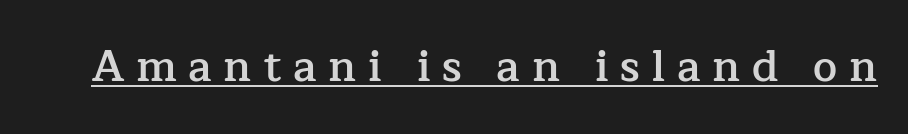
The image shows 43 px semibold serif type, upright; set unusually wide letter spacing (+0.27 em), underlined; low stroke contrast and a medium x-height.
